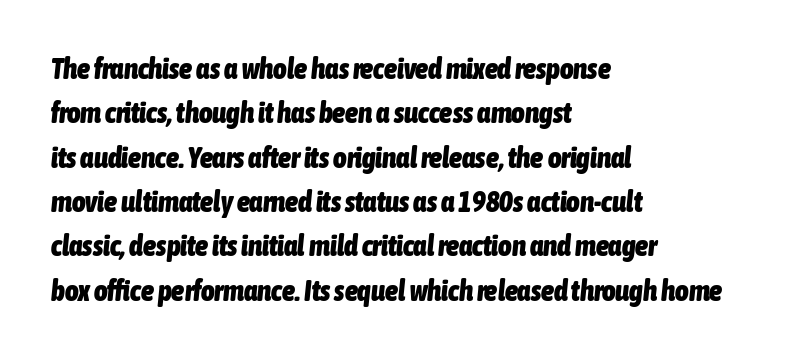
A student would call this left alignment; a typographer would say flush left, rag right. Set as a true bold cut, around the 700 mark. This rendering leaves character spacing at its baseline value. The typography opts for an oblique posture over an upright one. Looks like regular typesetting: each glyph gets only the width it needs. Reading down the column, the eye jumps a familiar distance to each next line.
